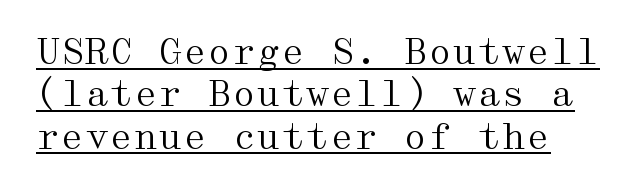
The image shows 35 px regular-weight, wide serif type, upright; set line spacing 1.21x, normal letter spacing, underlined; medium stroke contrast and a medium x-height.
